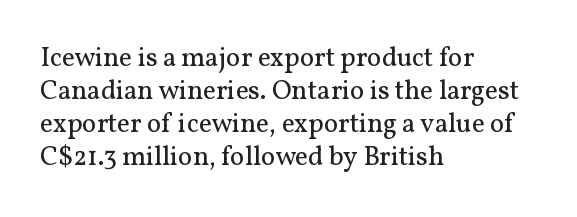
The image shows 27 px text type, upright; set left-aligned, line spacing 1.22x, normal letter spacing, not underlined.
